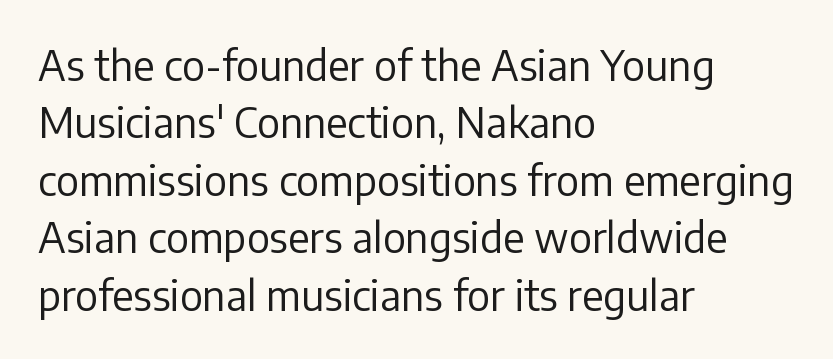
Q: Is the text bold? A: No.
Q: Is the text italic (slanted)? A: No, it is upright.
Q: Is the typeface a serif or a sans-serif typeface? A: Sans-serif.
Q: Is the text underlined? A: No.
Q: How is the paragraph aligned? A: Left-aligned.
Q: Is the spacing between letters normal or unusually wide? A: Normal.
Q: Is the spacing between lines tight, normal or loose? A: Normal.
Q: Width (condensed, normal, or wide)? A: Normal.
Q: Stroke contrast? A: Low.
Q: x-height? A: Medium.
Q: Monospaced? A: No.
